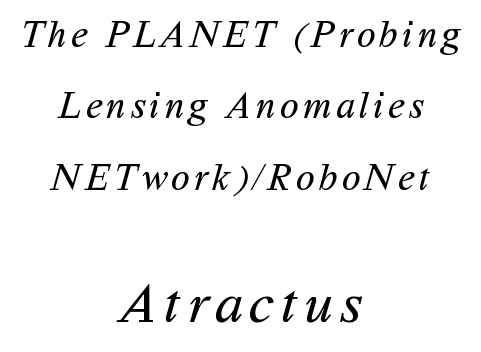
Q: Is the text bold? A: No.
Q: Is the typeface a serif or a sans-serif typeface? A: Sans-serif.
Q: Is the text underlined? A: No.
Q: How is the paragraph aligned? A: Centered.
Q: Which block of text is set in a larger size, the first (top) or the second (bottom)? A: The second (bottom) one.
Q: Width (condensed, normal, or wide)? A: Normal.
Q: Stroke contrast? A: Medium.
Q: x-height? A: Medium.
Q: Monospaced? A: No.
